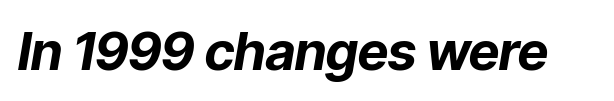
The image shows 53 px bold type, italic (leaning right); set normal letter spacing, not underlined; low stroke contrast and a medium x-height.
